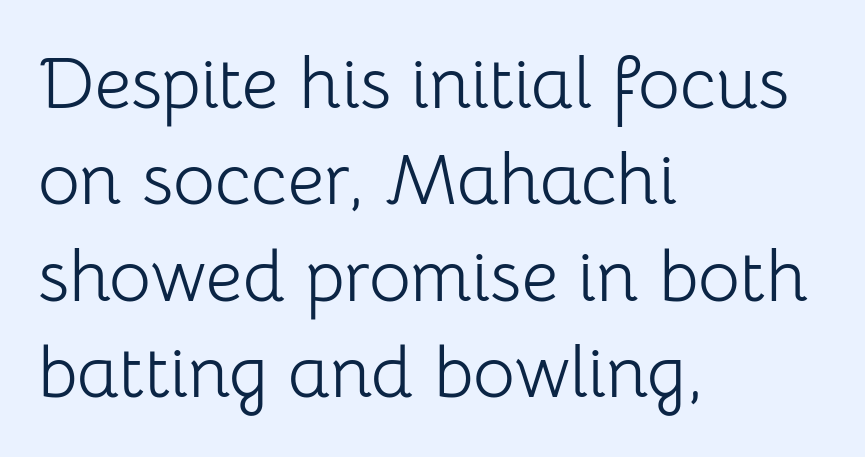
Note the varied advance widths — an 'i' is clearly narrower than an 'm'. Students, note that the glyphs here touch the page at normal intervals. Examine the stroke ends and you'll find no serifs. If you drew a line through each stem, it would be perfectly vertical. Beneath every word, the page is bare.
